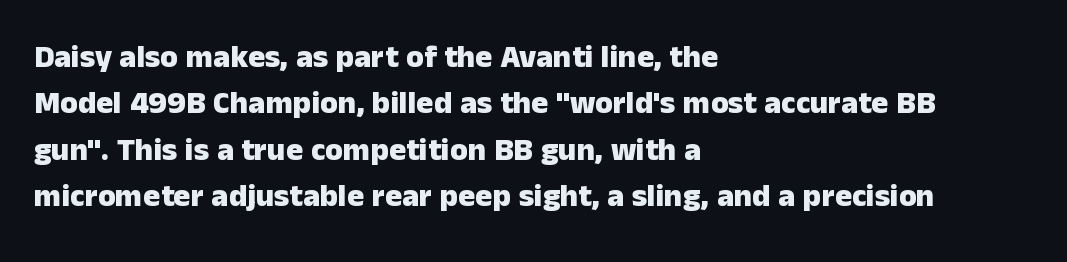
Spacing verdict: proportional, widths tailored to each character. The type family on display is of the sans-serif kind. Default kerning and tracking; the words read as compact shapes. The rendering uses a moderate line-height, typical for paragraphs.
